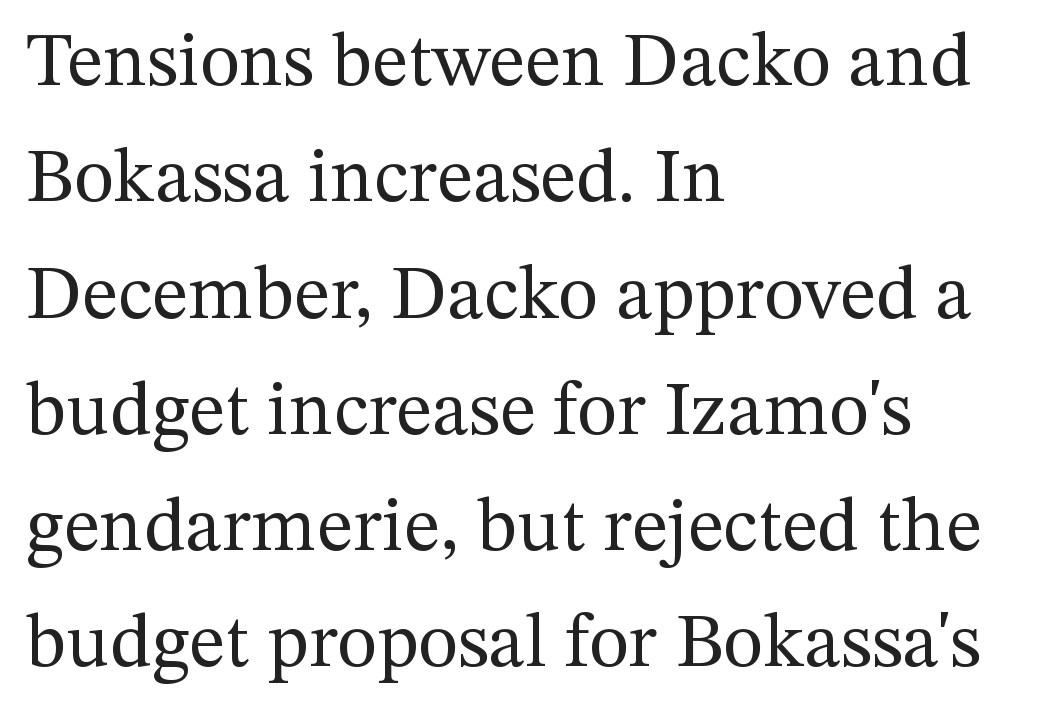
{"serif": "yes", "italic": "no", "bold": "no", "weight": "regular", "width": "normal", "stroke_contrast": "medium", "x_height": "medium", "monospaced": "no", "underline": "no", "align": "left", "line_spacing": "normal", "line_spacing_ratio": 1.51, "letter_spacing": "normal", "letter_spacing_em": 0.0, "glyph_px": 77}
